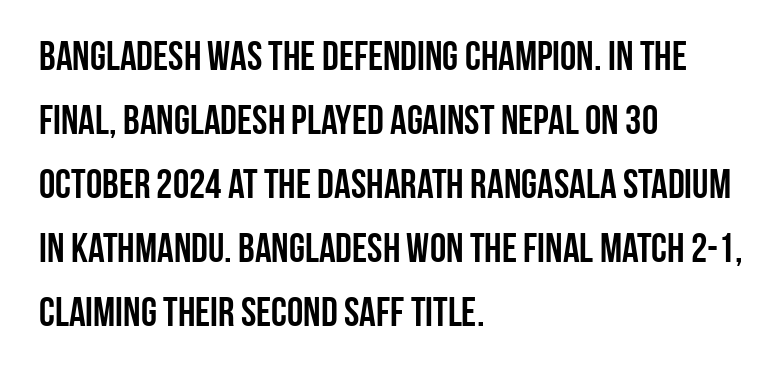
Compared with typical body copy, the letter spacing here is the same. If you measured baseline to baseline, you'd find a middling distance. Posture: vertical. The text block is weighted toward the left margin, trailing off unevenly rightward. Serif or sans? Sans — the stroke terminals are bare. Each row of text sits above clean, open space.
